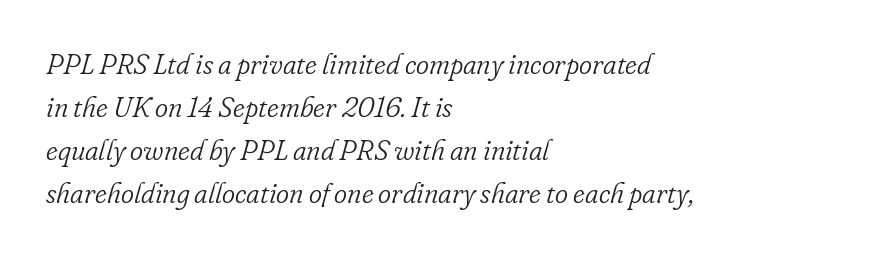
Q: Is the text bold? A: No.
Q: Is the text italic (slanted)? A: Yes, it leans right by about 16 degrees.
Q: Is the typeface a serif or a sans-serif typeface? A: Serif.
Q: Is the text underlined? A: No.
Q: How is the paragraph aligned? A: Left-aligned.
Q: Is the spacing between letters normal or unusually wide? A: Normal.
Q: Is the spacing between lines tight, normal or loose? A: Normal.
Q: Width (condensed, normal, or wide)? A: Normal.
Q: Stroke contrast? A: Low.
Q: x-height? A: Small.
Q: Monospaced? A: No.
